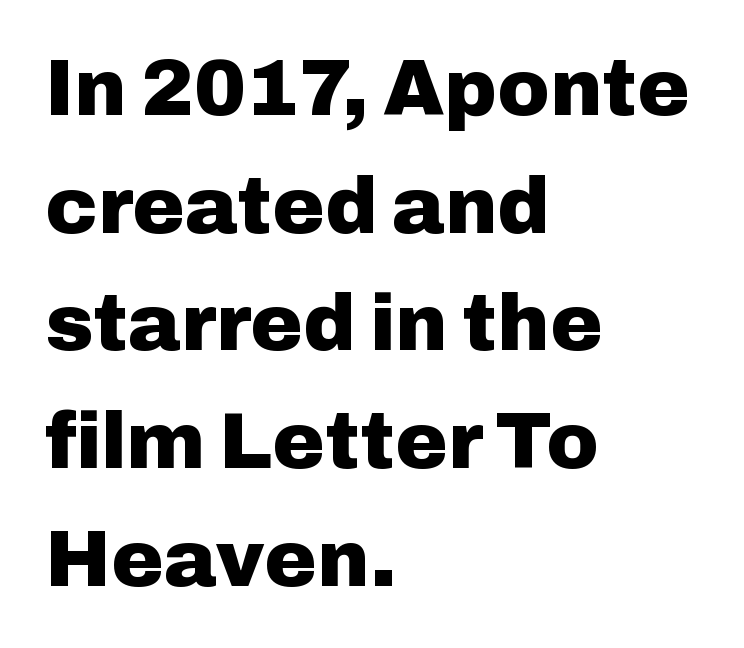
The image shows 79 px heavy sans-serif type, upright; set left-aligned, normal line spacing (1.49x), normal letter spacing, not underlined; low stroke contrast and a medium x-height.
